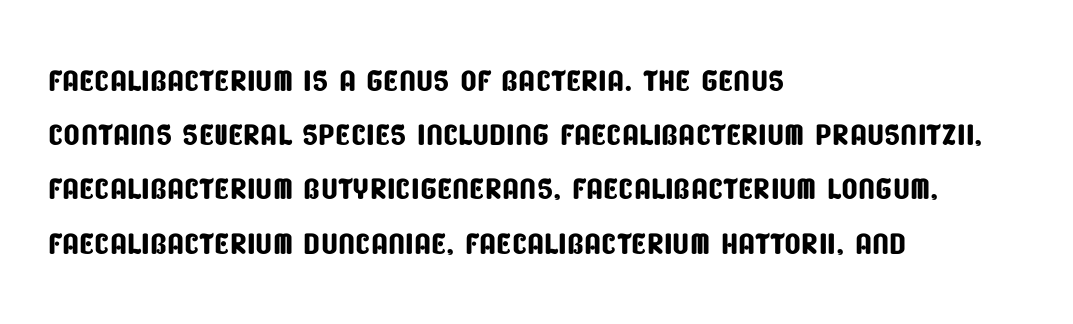
{"serif": "no", "width": "condensed", "stroke_contrast": "low", "x_height": "large", "monospaced": "no", "underline": "no", "align": "left", "line_spacing": "normal", "line_spacing_ratio": 1.26, "letter_spacing": "normal", "letter_spacing_em": 0.0, "glyph_px": 43}
